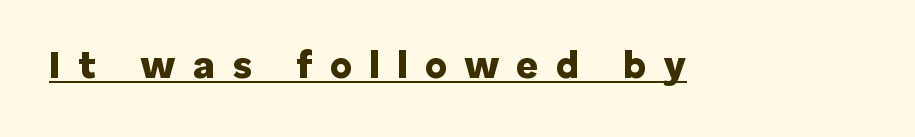
Q: Is the text bold? A: Yes.
Q: Is the text italic (slanted)? A: No, it is upright.
Q: Is the typeface a serif or a sans-serif typeface? A: Sans-serif.
Q: Is the text underlined? A: Yes.
Q: Is the spacing between letters normal or unusually wide? A: Unusually wide.
Q: Width (condensed, normal, or wide)? A: Normal.
Q: Stroke contrast? A: Low.
Q: x-height? A: Medium.
Q: Monospaced? A: No.
